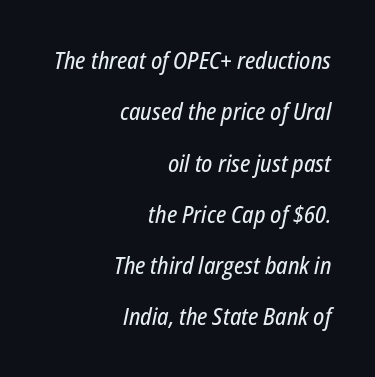
The image shows 23 px text type, italic (leaning right); set right-aligned, loose line spacing (2.23x), normal letter spacing, not underlined.
